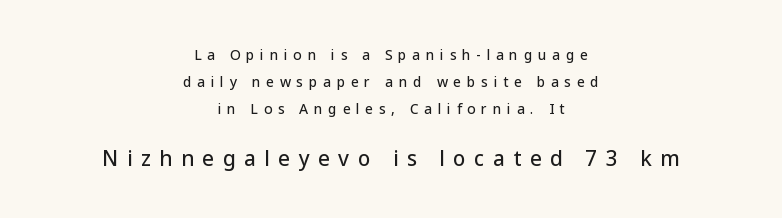
Designer's note — italics off, roman on. There is plenty of visible air inserted between adjacent glyphs. The specimen omits any rule beneath the text block's lines. This sample is center-justified, so both line endings float freely. Honestly, the rows look like they've been pulled way apart. Here the second block reads like a headline and the first like body copy.
